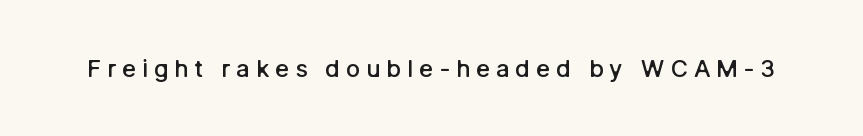
The image shows 24 px text type, upright; set unusually wide letter spacing (+0.24 em), not underlined.
